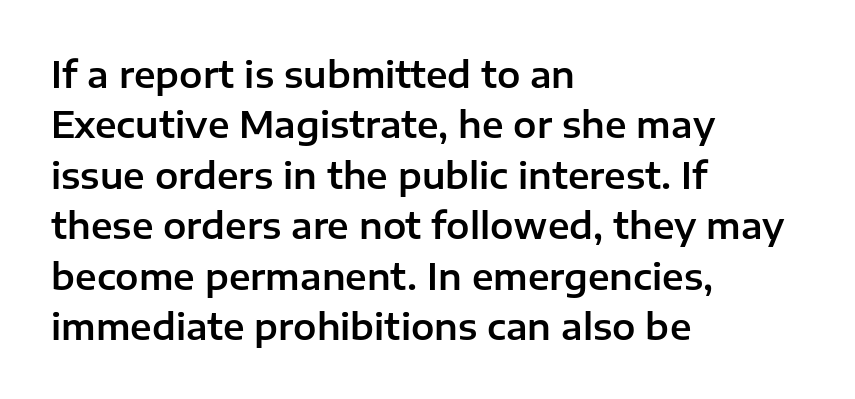
Q: Is the text italic (slanted)? A: No, it is upright.
Q: Is the typeface a serif or a sans-serif typeface? A: Sans-serif.
Q: Is the text underlined? A: No.
Q: How is the paragraph aligned? A: Left-aligned.
Q: Is the spacing between letters normal or unusually wide? A: Normal.
Q: Is the spacing between lines tight, normal or loose? A: Normal.
Q: Width (condensed, normal, or wide)? A: Normal.
Q: Stroke contrast? A: Low.
Q: x-height? A: Medium.
Q: Monospaced? A: No.
